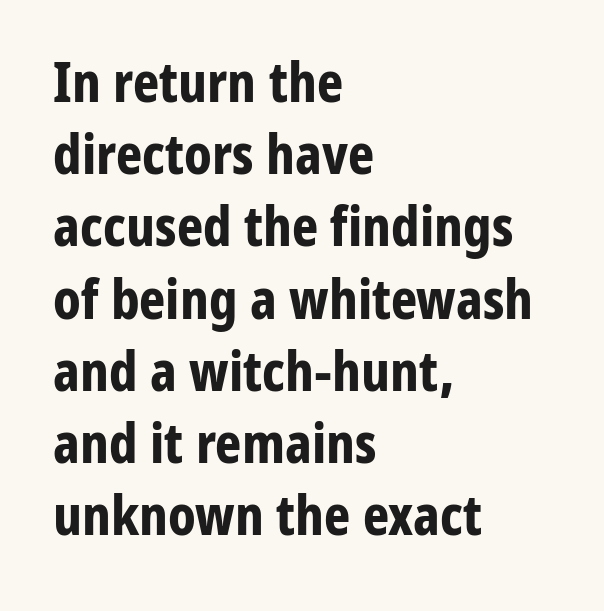
The image shows 56 px bold, condensed sans-serif type, upright; set left-aligned, normal line spacing (1.29x), normal letter spacing, not underlined; low stroke contrast and a medium x-height.
